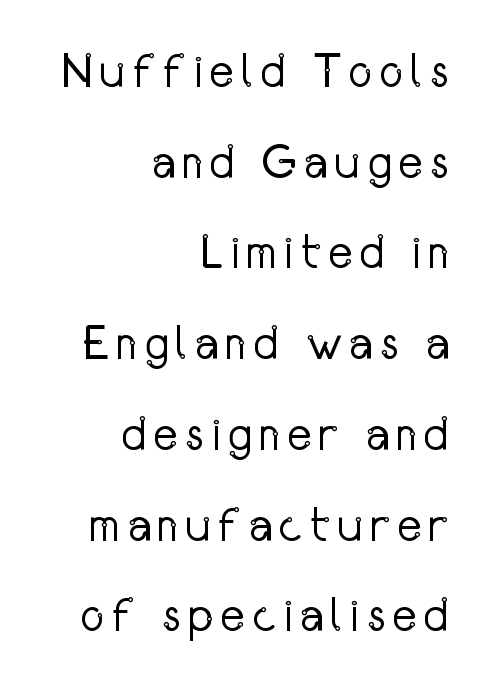
The image shows 48 px regular-weight, condensed sans-serif type, upright; set right-aligned, line spacing 1.89x, not underlined; low stroke contrast and a medium x-height.
